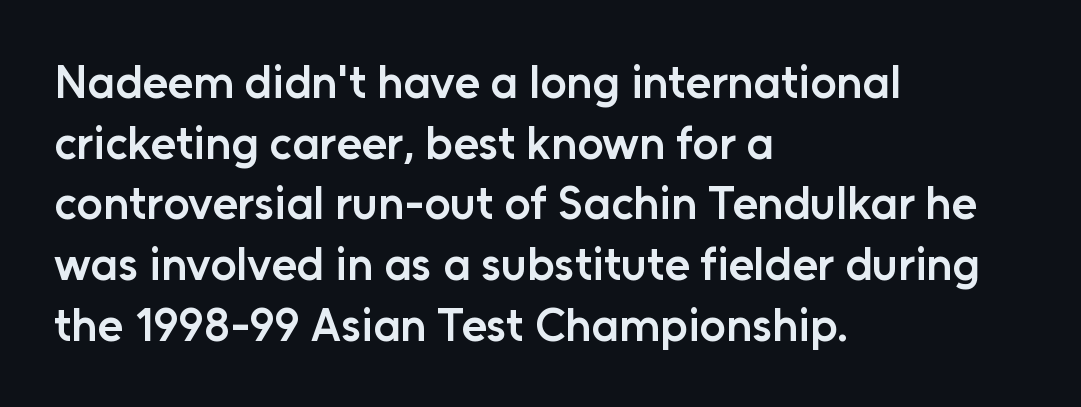
{"serif": "no", "italic": "no", "bold": "semi", "weight": "semibold", "width": "normal", "stroke_contrast": "low", "x_height": "medium", "monospaced": "no", "underline": "no", "align": "left", "line_spacing": "normal", "line_spacing_ratio": 1.32, "letter_spacing": "normal", "letter_spacing_em": 0.0, "glyph_px": 46}
